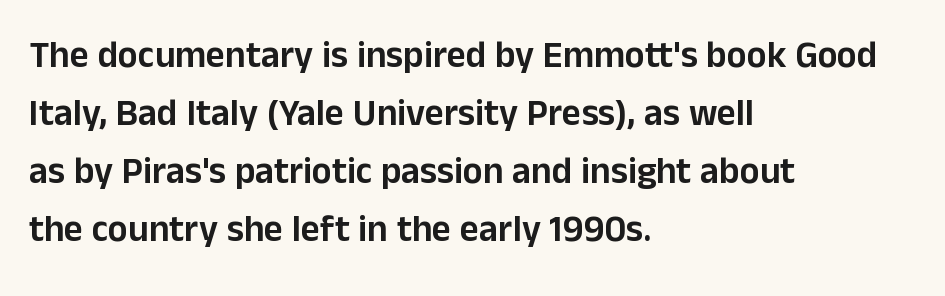
{"serif": "no", "italic": "no", "width": "normal", "stroke_contrast": "low", "x_height": "medium", "monospaced": "no", "underline": "no", "align": "left", "line_spacing": "normal", "line_spacing_ratio": 1.57, "letter_spacing": "normal", "letter_spacing_em": 0.0, "glyph_px": 37}
